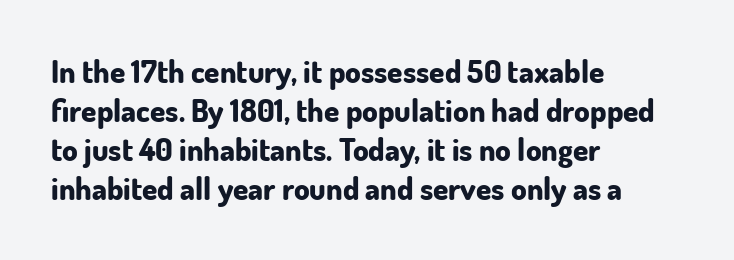
{"serif": "no", "italic": "no", "bold": "yes", "weight": "bold", "width": "normal", "stroke_contrast": "low", "x_height": "small", "monospaced": "no", "underline": "no", "align": "left", "line_spacing": "normal", "line_spacing_ratio": 1.26, "letter_spacing": "normal", "letter_spacing_em": 0.0, "glyph_px": 31}
